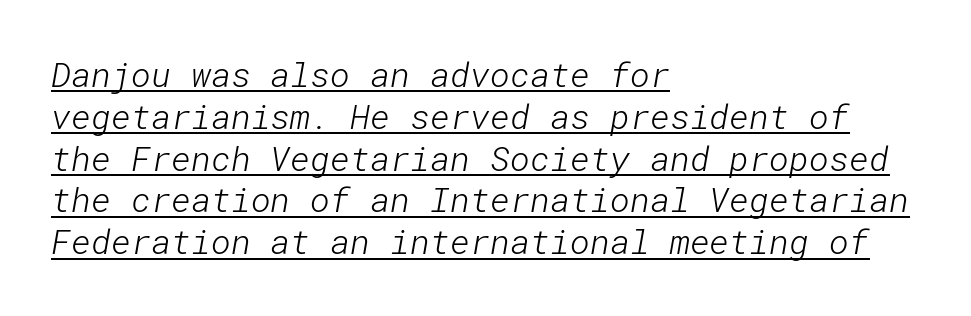
Leftover space on each line is placed entirely after the last word. Tracking here is standard; glyphs follow each other at the usual distance. Notice how a bar underscores the lettering throughout. The weight tops out at a normal text grade. Are there feet on the stems? There aren't — it's a sans.
